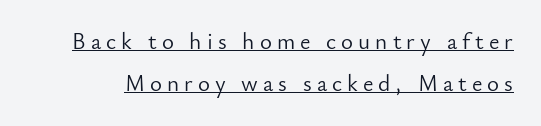
The image shows 23 px text type, upright; set line spacing 1.81x, unusually wide letter spacing (+0.22 em), underlined.
